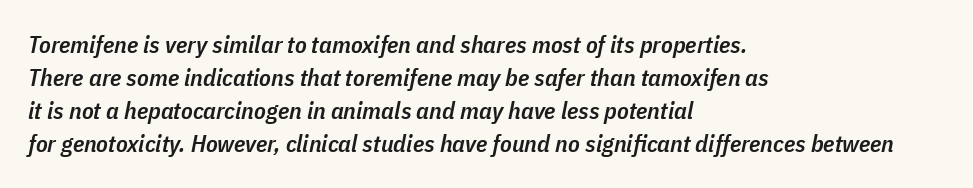
{"italic": "yes", "lean": "right", "slant_degrees": 11, "bold": "semi", "underline": "no", "align": "left", "line_spacing": "normal", "line_spacing_ratio": 1.38, "letter_spacing": "normal", "letter_spacing_em": 0.0, "glyph_px": 24}
